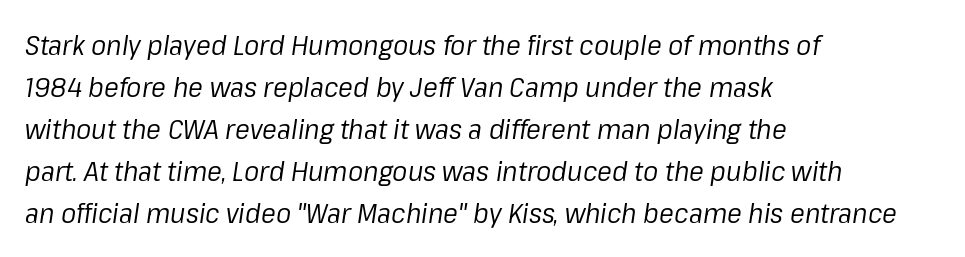
The image shows 28 px regular-weight type, italic (leaning right); set left-aligned, normal line spacing (1.5x), normal letter spacing, not underlined; low stroke contrast and a medium x-height.
